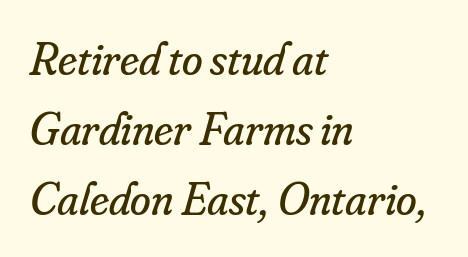
The image shows 47 px regular-weight serif type, italic (leaning right); set left-aligned, normal line spacing (1.49x), normal letter spacing, not underlined; low stroke contrast and a small x-height.
